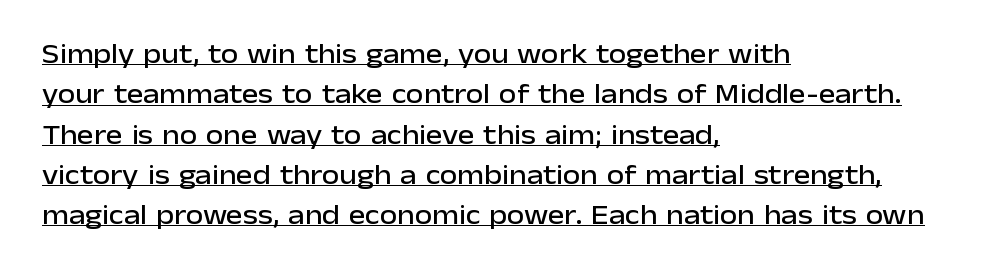
Regarding serifs, this sample does without them. Posture: upright roman. There is no visible air inserted between adjacent glyphs. If you measured baseline to baseline, you'd find a middling distance. You could not count columns in this text — the font is proportionally spaced. Does the copy run flush right? No — it runs flush left.
